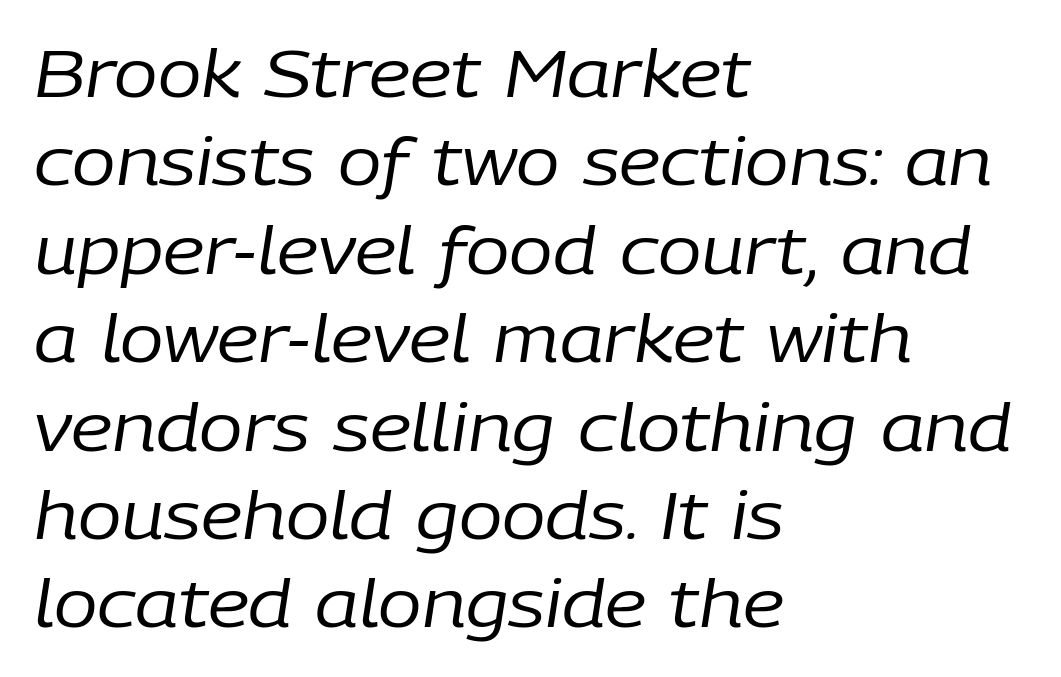
Is the block centered? No — it sits flush against the left margin. The letters look calm and open, with moderate or lighter stems. The whole block is typeset with a tilt. Quick note: underline off.
